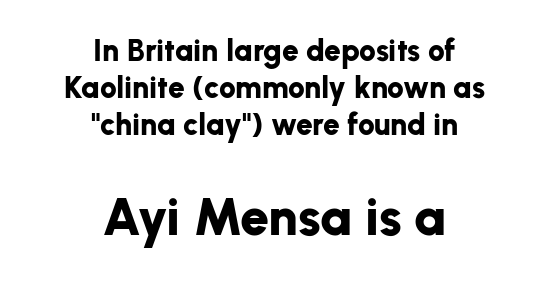
Look at the stroke-to-counter ratio: heavy, a bold. These lines stack symmetrically, like a column narrowing and widening about its center. The glyphs are unaccompanied by any horizontal stroke below them. These lines are rendered in a variable-pitch font. Standard letterfit; no display-style spreading of the glyphs. This rendering employs a face without finishing strokes, i.e., a sans-serif.
